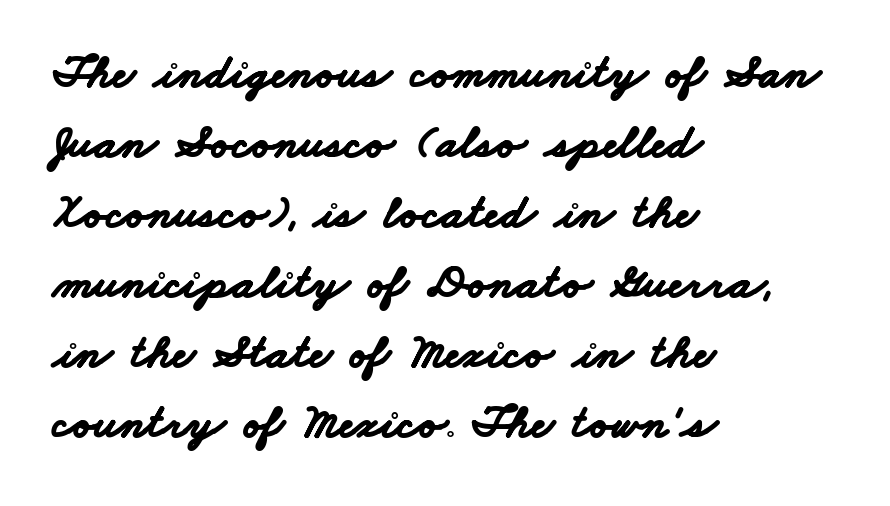
Q: Is the text bold? A: Yes.
Q: Is the typeface a serif or a sans-serif typeface? A: Sans-serif.
Q: Is the text underlined? A: No.
Q: How is the paragraph aligned? A: Left-aligned.
Q: Is the spacing between letters normal or unusually wide? A: Normal.
Q: Is the spacing between lines tight, normal or loose? A: Normal.
Q: Width (condensed, normal, or wide)? A: Wide.
Q: Stroke contrast? A: Low.
Q: x-height? A: Small.
Q: Monospaced? A: No.
